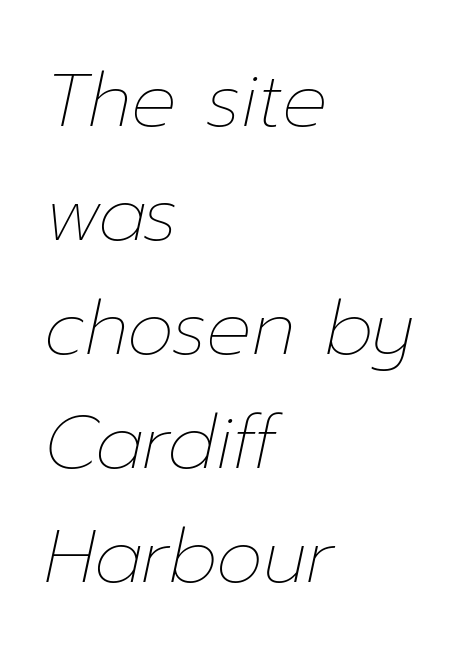
Horizontal alignment here is leftward, the default for most running prose. Bold? No — there's no thickening of the strokes. In terms of letterspacing, this is plain default setting. The passage shown leans; its letterforms are oblique.
